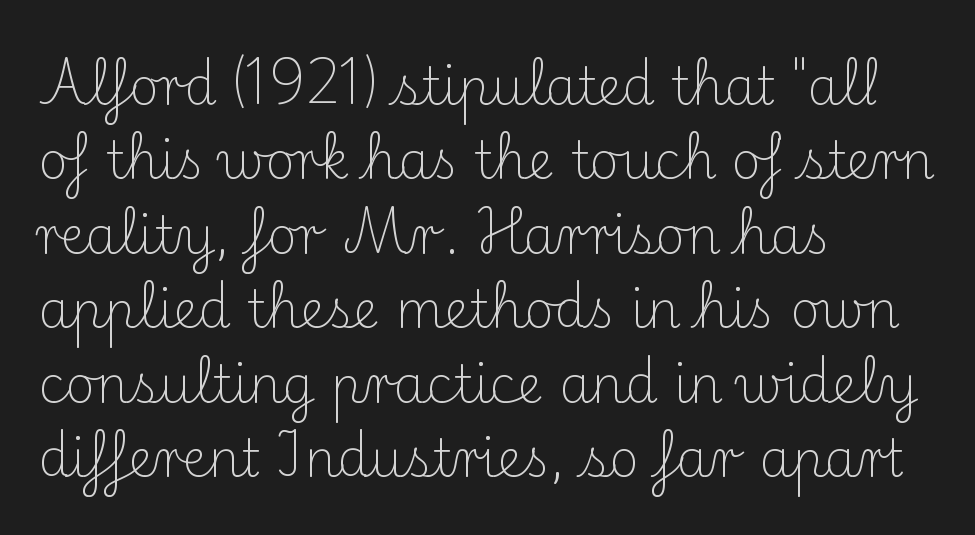
Q: Is the text bold? A: No.
Q: Is the text italic (slanted)? A: No, it is upright.
Q: Is the typeface a serif or a sans-serif typeface? A: Serif.
Q: Is the text underlined? A: No.
Q: How is the paragraph aligned? A: Left-aligned.
Q: Is the spacing between letters normal or unusually wide? A: Normal.
Q: Is the spacing between lines tight, normal or loose? A: Normal.
Q: Width (condensed, normal, or wide)? A: Normal.
Q: Stroke contrast? A: Medium.
Q: x-height? A: Small.
Q: Monospaced? A: No.
